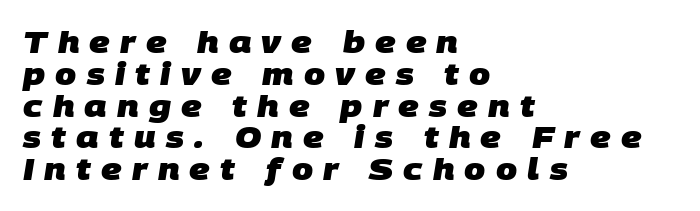
{"serif": "no", "bold": "yes", "weight": "heavy", "width": "normal", "stroke_contrast": "low", "x_height": "large", "monospaced": "no", "underline": "no", "align": "left", "line_spacing": "tight", "line_spacing_ratio": 1.06, "letter_spacing": "wide", "letter_spacing_em": 0.34, "glyph_px": 30}
